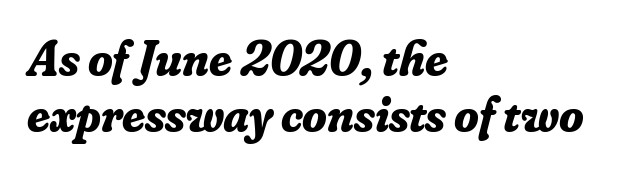
Q: Is the text bold? A: Yes.
Q: Is the text italic (slanted)? A: Yes, it leans right by about 16 degrees.
Q: Is the typeface a serif or a sans-serif typeface? A: Serif.
Q: Is the text underlined? A: No.
Q: How is the paragraph aligned? A: Left-aligned.
Q: Is the spacing between letters normal or unusually wide? A: Normal.
Q: Is the spacing between lines tight, normal or loose? A: Tight.
Q: Width (condensed, normal, or wide)? A: Normal.
Q: Stroke contrast? A: Low.
Q: x-height? A: Small.
Q: Monospaced? A: No.
